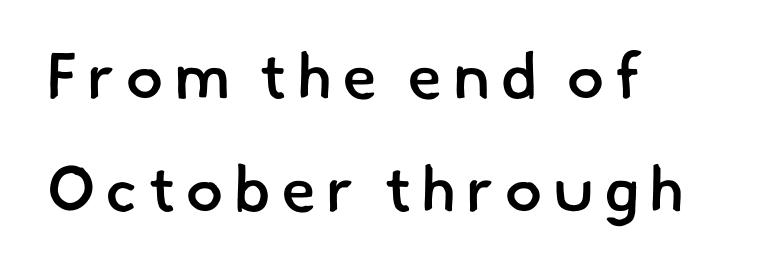
{"serif": "no", "bold": "semi", "weight": "semibold", "width": "normal", "stroke_contrast": "low", "x_height": "small", "monospaced": "no", "underline": "no", "align": "left", "line_spacing_ratio": 1.77, "glyph_px": 64}
